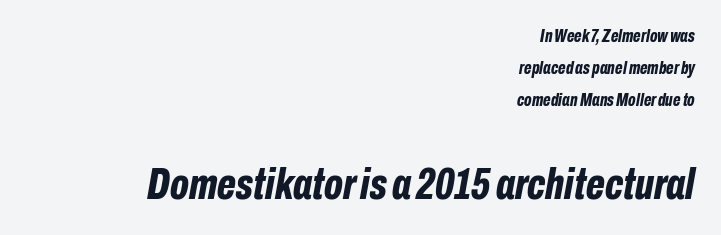
Q: Is the text bold? A: Yes.
Q: Is the text italic (slanted)? A: Yes, it leans right by about 10 degrees.
Q: Is the text underlined? A: No.
Q: How is the paragraph aligned? A: Right-aligned.
Q: Is the spacing between letters normal or unusually wide? A: Normal.
Q: Which block of text is set in a larger size, the first (top) or the second (bottom)? A: The second (bottom) one.
Q: Width (condensed, normal, or wide)? A: Condensed.
Q: Stroke contrast? A: Low.
Q: x-height? A: Medium.
Q: Monospaced? A: No.
